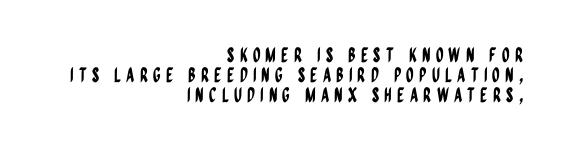
{"italic": "no", "underline": "no", "align": "right", "line_spacing": "tight", "line_spacing_ratio": 1.01, "letter_spacing": "wide", "letter_spacing_em": 0.25, "glyph_px": 20}
